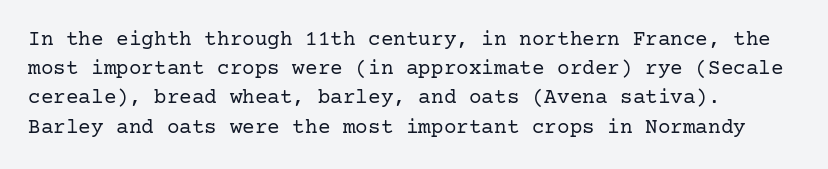
Tracking here is standard; glyphs follow each other at the usual distance. Heft: none added — not bold. These lines are set flush left with a ragged right edge. The letters stand straight up with perfectly vertical stems. Has an underline been added? It has not.
